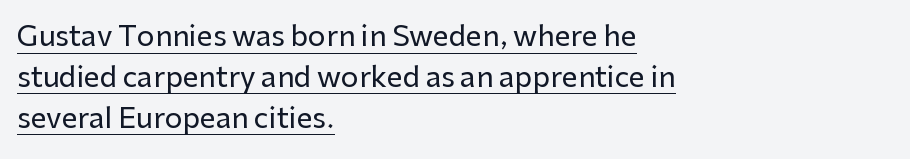
Q: Is the text italic (slanted)? A: No, it is upright.
Q: Is the typeface a serif or a sans-serif typeface? A: Sans-serif.
Q: Is the text underlined? A: Yes.
Q: How is the paragraph aligned? A: Left-aligned.
Q: Is the spacing between letters normal or unusually wide? A: Normal.
Q: Is the spacing between lines tight, normal or loose? A: Normal.
Q: Width (condensed, normal, or wide)? A: Normal.
Q: Stroke contrast? A: Low.
Q: x-height? A: Medium.
Q: Monospaced? A: No.
